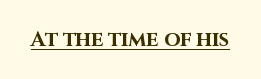
{"italic": "no", "bold": "yes", "underline": "yes", "letter_spacing": "normal", "letter_spacing_em": 0.0, "glyph_px": 21}
